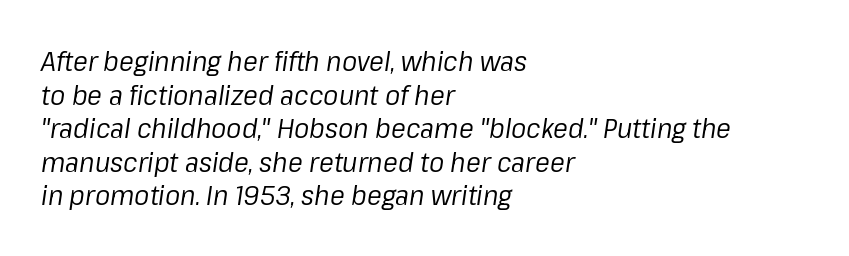
{"italic": "yes", "lean": "right", "slant_degrees": 8, "bold": "no", "weight": "regular", "width": "normal", "stroke_contrast": "low", "x_height": "medium", "monospaced": "no", "underline": "no", "align": "left", "line_spacing_ratio": 1.2, "letter_spacing": "normal", "letter_spacing_em": 0.0, "glyph_px": 28}
